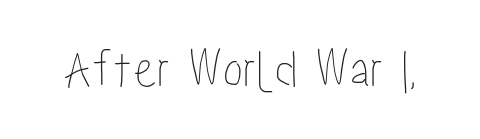
Posture: straight, roman, zero tilt. Letters rest on an invisible, unmarked baseline. These lines are rendered in a variable-pitch font. A typesetter would call this zero additional tracking.
